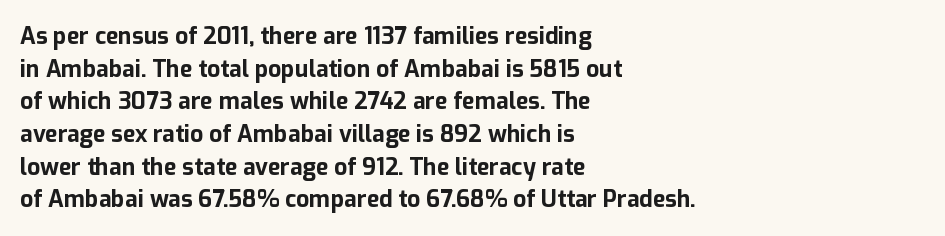
The image shows 23 px bold type, upright; set left-aligned, normal line spacing (1.42x), normal letter spacing, not underlined.
